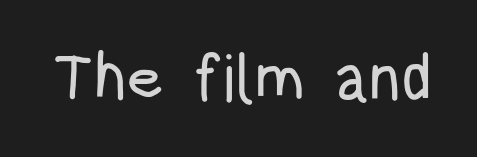
Varying glyph widths throughout — classic text-font behaviour. Posture: vertical. Honestly, there is no underline to notice here at all. The rendering keeps characters at their native spacing. Are there feet on the stems? There aren't — it's a sans.
